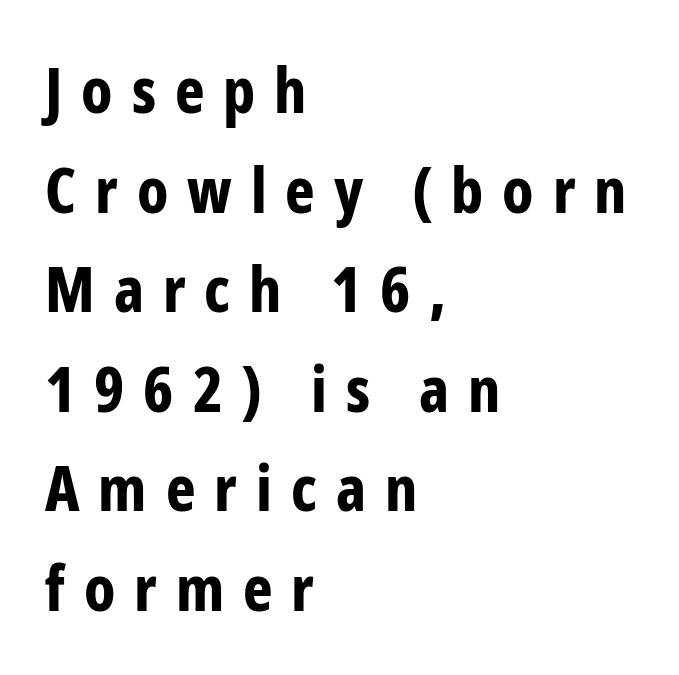
{"serif": "no", "italic": "no", "bold": "yes", "weight": "bold", "width": "condensed", "stroke_contrast": "low", "x_height": "medium", "monospaced": "no", "underline": "no", "align": "left", "line_spacing": "normal", "line_spacing_ratio": 1.58, "letter_spacing": "wide", "letter_spacing_em": 0.3, "glyph_px": 63}
